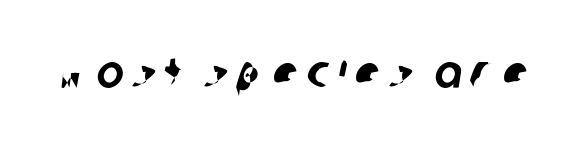
{"serif": "no", "width": "normal", "stroke_contrast": "low", "x_height": "large", "monospaced": "no", "underline": "no", "glyph_px": 46}
